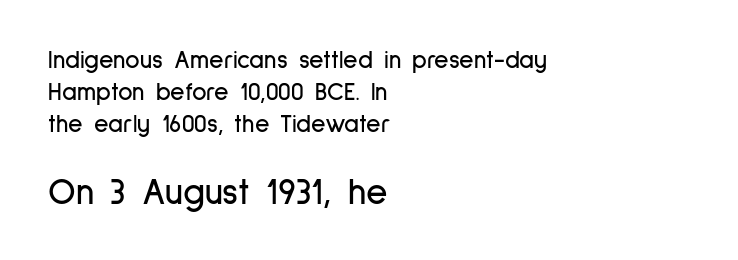
The image shows 37 px condensed sans-serif type, upright; set left-aligned, normal line spacing (1.28x), normal letter spacing, not underlined; the second (bottom) block is 1.48x larger; low stroke contrast and a medium x-height.
